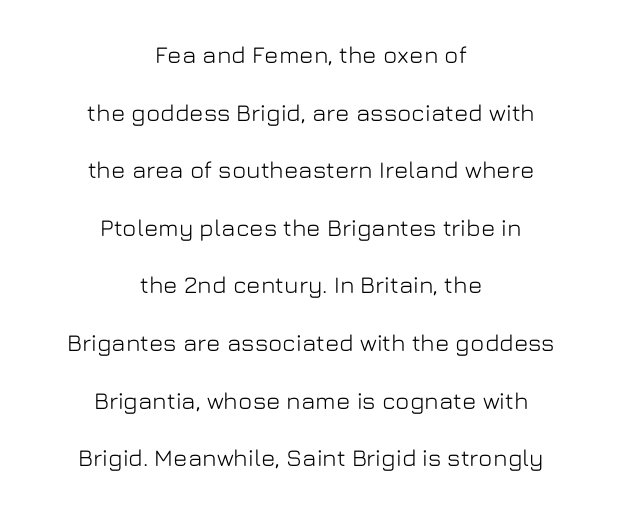
The font's upright variant was chosen for this text. Notice the wide empty band between every row — that's loose leading. In terms of letterspacing, this is plain default setting. Rule under the text: the space is simply empty. A student would call this center alignment; a typographer would say set centered.
